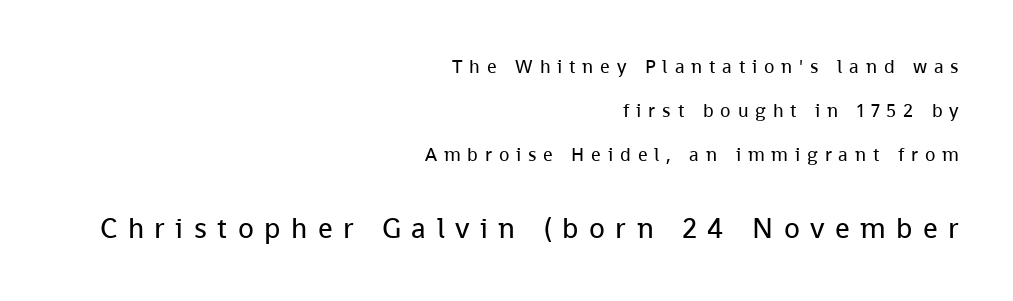
The face used here appears at its bigger size in the lower chunk. A typesetter would call this proportional, since set widths differ per character. Every stem runs plumb, perpendicular to the baseline. A sans-serif font was chosen for this passage. Regarding leading, the lines here are spaced well apart. Display-style spreading of the glyphs; the letterfit is very open.
